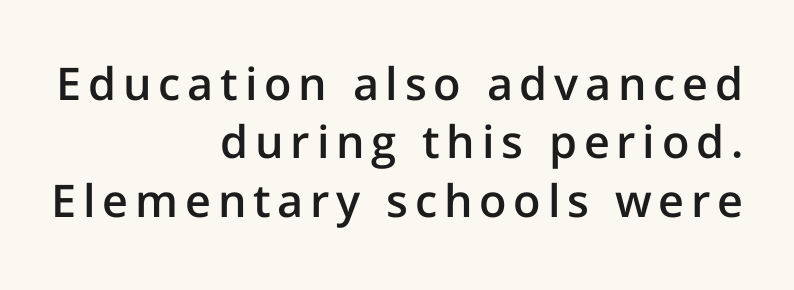
The image shows 45 px semibold sans-serif type, upright; set right-aligned, normal line spacing (1.3x), not underlined; low stroke contrast and a medium x-height.
